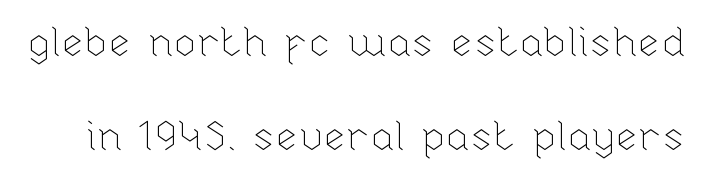
The image shows 41 px thin type, upright; set loose line spacing (2.3x), normal letter spacing, not underlined; low stroke contrast and a medium x-height.
